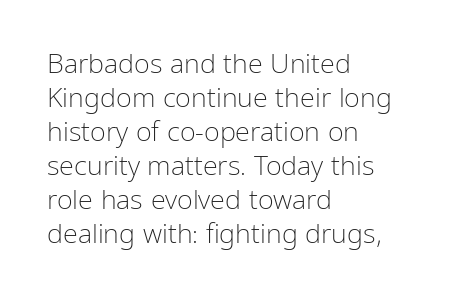
Vertically, the passage feels balanced, rows spaced as you'd expect. The strip under each line holds only bare page. Weight: in the light-to-regular range. Glyph-to-glyph distance matches everyday printed text.
